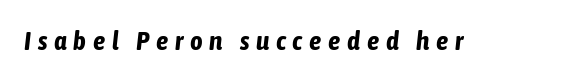
The image shows 27 px bold type, italic (leaning right); set unusually wide letter spacing (+0.25 em), not underlined.
